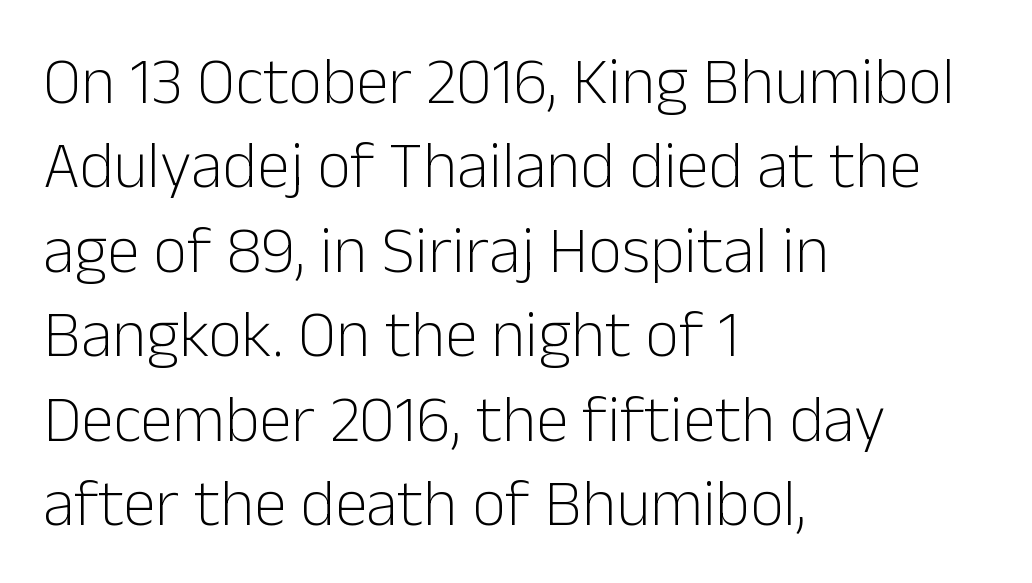
Q: Is the text bold? A: No.
Q: Is the text italic (slanted)? A: No, it is upright.
Q: Is the typeface a serif or a sans-serif typeface? A: Sans-serif.
Q: Is the text underlined? A: No.
Q: How is the paragraph aligned? A: Left-aligned.
Q: Is the spacing between letters normal or unusually wide? A: Normal.
Q: Is the spacing between lines tight, normal or loose? A: Normal.
Q: Width (condensed, normal, or wide)? A: Normal.
Q: Stroke contrast? A: Low.
Q: x-height? A: Medium.
Q: Monospaced? A: No.
